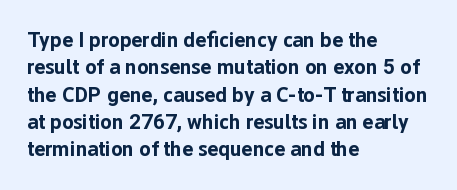
The rendering anchors every line to the left-hand side. This is the regular roman posture of the typeface. A normal amount of white space separates one row of letters from the next. The face used here is rendered with its standard letterfit. A clean baseline with only descenders dipping below it. The sample has been set heavy, in full bold.
